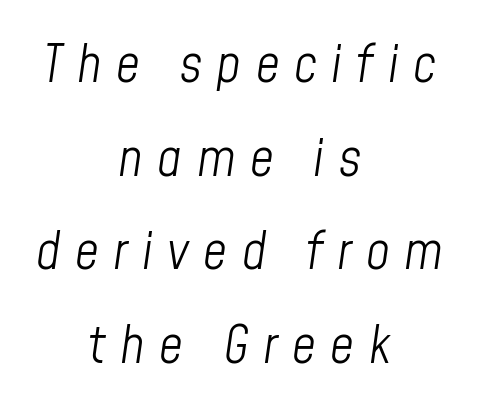
Q: Is the text bold? A: No.
Q: Is the text italic (slanted)? A: Yes, it leans right by about 8 degrees.
Q: Is the text underlined? A: No.
Q: How is the paragraph aligned? A: Centered.
Q: Is the spacing between letters normal or unusually wide? A: Unusually wide.
Q: Width (condensed, normal, or wide)? A: Condensed.
Q: Stroke contrast? A: Low.
Q: x-height? A: Medium.
Q: Monospaced? A: No.
